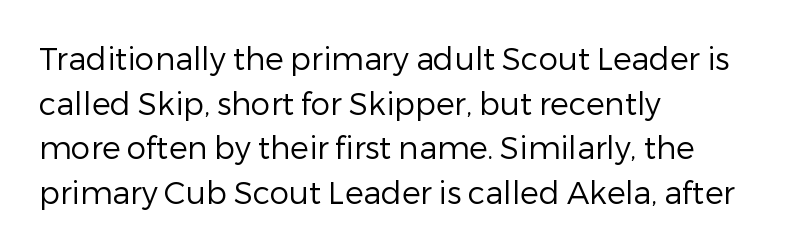
{"serif": "no", "italic": "no", "bold": "no", "weight": "regular", "width": "normal", "stroke_contrast": "low", "x_height": "medium", "monospaced": "no", "underline": "no", "align": "left", "line_spacing": "normal", "line_spacing_ratio": 1.44, "letter_spacing": "normal", "letter_spacing_em": 0.0, "glyph_px": 31}
